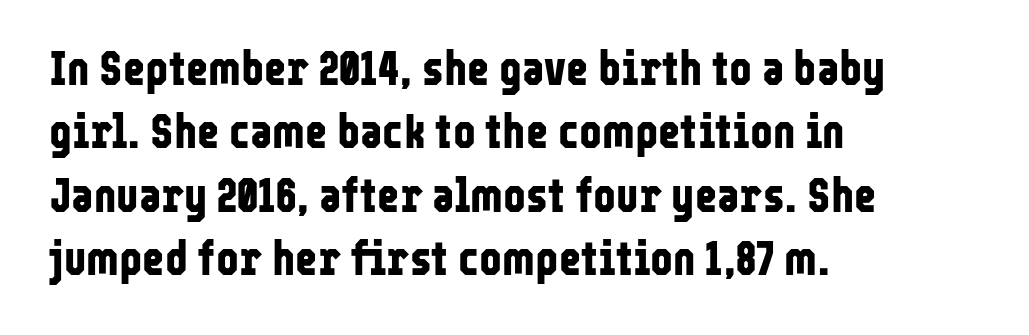
The image shows 48 px bold, condensed sans-serif type, upright; set left-aligned, normal line spacing (1.32x), normal letter spacing, not underlined; low stroke contrast and a medium x-height.
